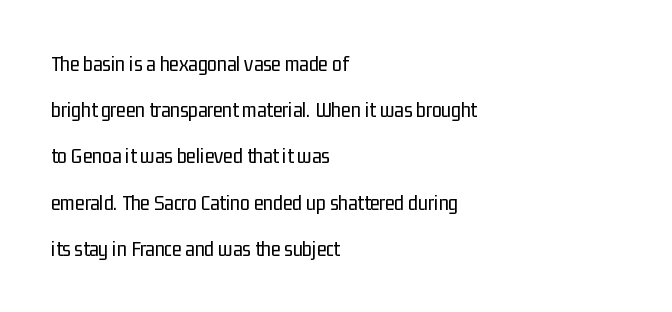
The image shows 22 px text type, upright; set left-aligned, loose line spacing (2.1x), normal letter spacing, not underlined.
